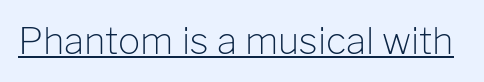
Q: Is the text bold? A: No.
Q: Is the text italic (slanted)? A: No, it is upright.
Q: Is the typeface a serif or a sans-serif typeface? A: Sans-serif.
Q: Is the text underlined? A: Yes.
Q: Is the spacing between letters normal or unusually wide? A: Normal.
Q: Width (condensed, normal, or wide)? A: Normal.
Q: Stroke contrast? A: Low.
Q: x-height? A: Medium.
Q: Monospaced? A: No.
